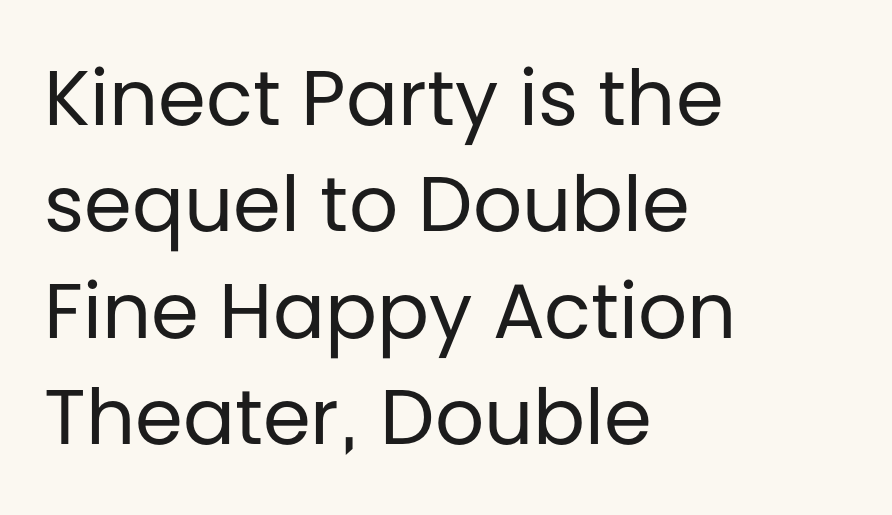
{"serif": "no", "italic": "no", "bold": "no", "weight": "regular", "width": "normal", "stroke_contrast": "low", "x_height": "large", "monospaced": "no", "underline": "no", "align": "left", "line_spacing": "normal", "line_spacing_ratio": 1.38, "letter_spacing": "normal", "letter_spacing_em": 0.0, "glyph_px": 77}
